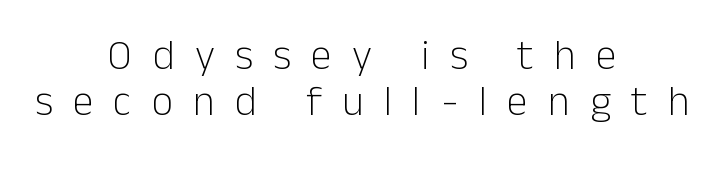
{"serif": "no", "italic": "no", "bold": "no", "weight": "light", "width": "normal", "stroke_contrast": "low", "x_height": "medium", "monospaced": "no", "underline": "no", "align": "center", "line_spacing": "tight", "line_spacing_ratio": 1.1, "letter_spacing": "wide", "letter_spacing_em": 0.48, "glyph_px": 42}
